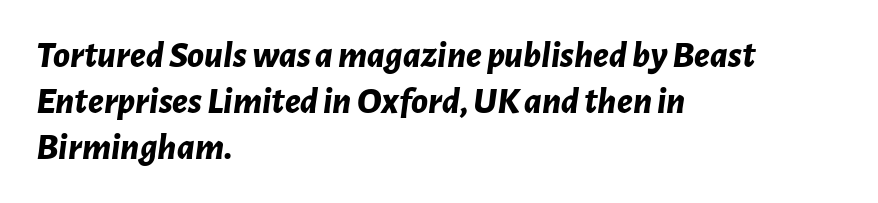
{"italic": "yes", "lean": "right", "slant_degrees": 7, "bold": "yes", "weight": "bold", "width": "normal", "stroke_contrast": "low", "x_height": "medium", "monospaced": "no", "underline": "no", "align": "left", "line_spacing_ratio": 1.21, "letter_spacing": "normal", "letter_spacing_em": 0.0, "glyph_px": 38}
